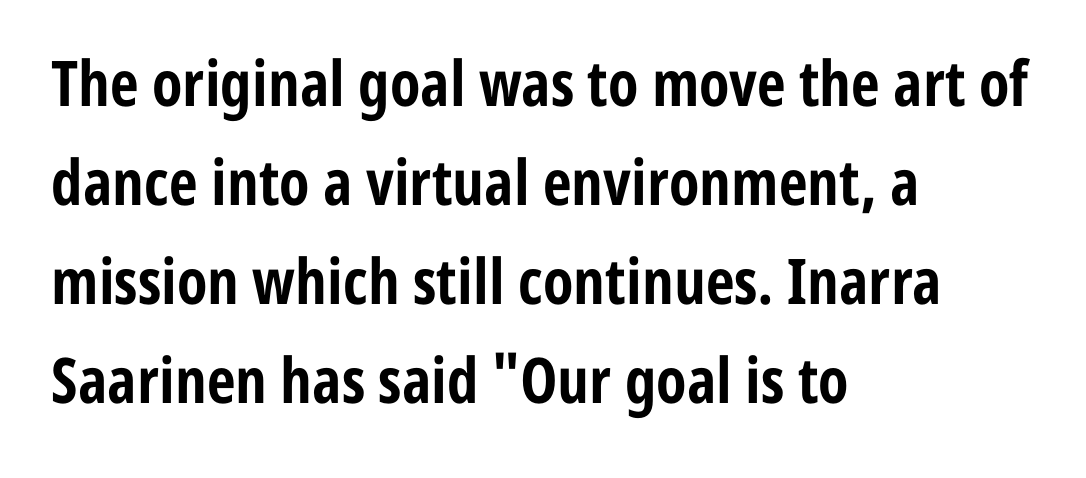
The image shows 63 px bold, condensed sans-serif type, upright; set left-aligned, normal line spacing (1.57x), normal letter spacing, not underlined; low stroke contrast and a medium x-height.
